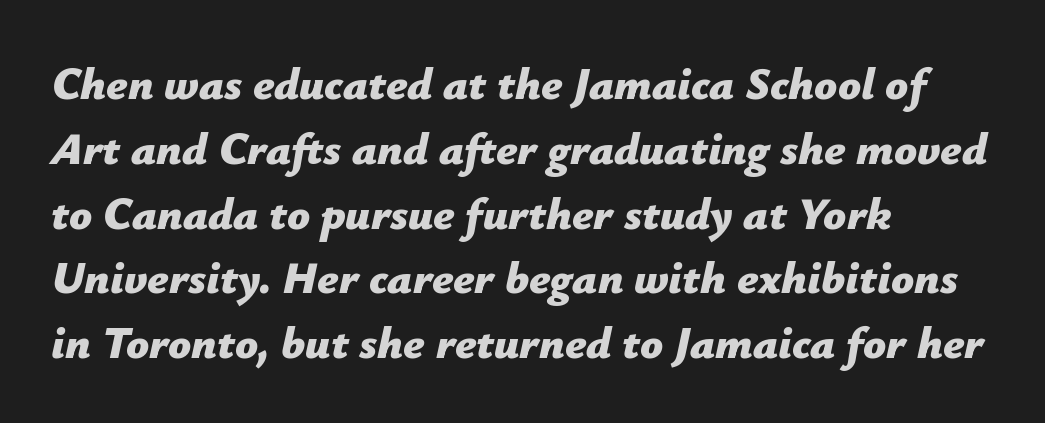
{"italic": "yes", "lean": "right", "slant_degrees": 12, "bold": "yes", "weight": "bold", "width": "normal", "stroke_contrast": "low", "x_height": "medium", "monospaced": "no", "underline": "no", "align": "left", "line_spacing": "normal", "line_spacing_ratio": 1.44, "letter_spacing": "normal", "letter_spacing_em": 0.0, "glyph_px": 45}
